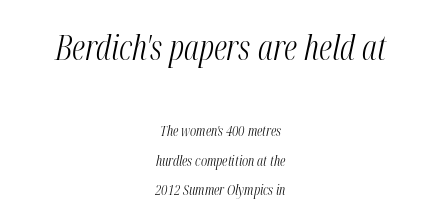
The image shows 34 px light, condensed type, italic (leaning right); set centered, loose line spacing (2.09x), normal letter spacing, not underlined; the first (top) block is 2.43x larger; medium stroke contrast and a medium x-height.
